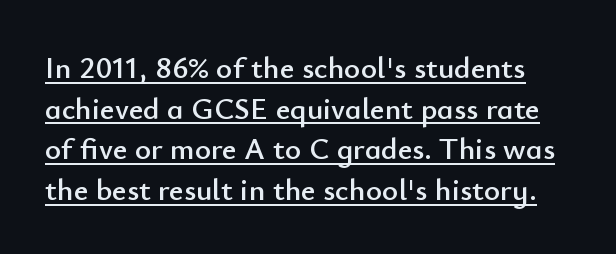
Q: Is the text italic (slanted)? A: No, it is upright.
Q: Is the typeface a serif or a sans-serif typeface? A: Sans-serif.
Q: Is the text underlined? A: Yes.
Q: Is the spacing between letters normal or unusually wide? A: Normal.
Q: Is the spacing between lines tight, normal or loose? A: Normal.
Q: Width (condensed, normal, or wide)? A: Normal.
Q: Stroke contrast? A: Low.
Q: x-height? A: Small.
Q: Monospaced? A: No.
